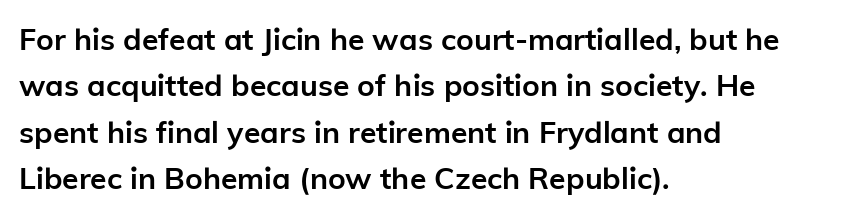
{"serif": "no", "italic": "no", "bold": "yes", "weight": "semibold", "width": "normal", "stroke_contrast": "low", "x_height": "medium", "monospaced": "no", "underline": "no", "align": "left", "line_spacing": "normal", "line_spacing_ratio": 1.55, "letter_spacing": "normal", "letter_spacing_em": 0.0, "glyph_px": 30}
